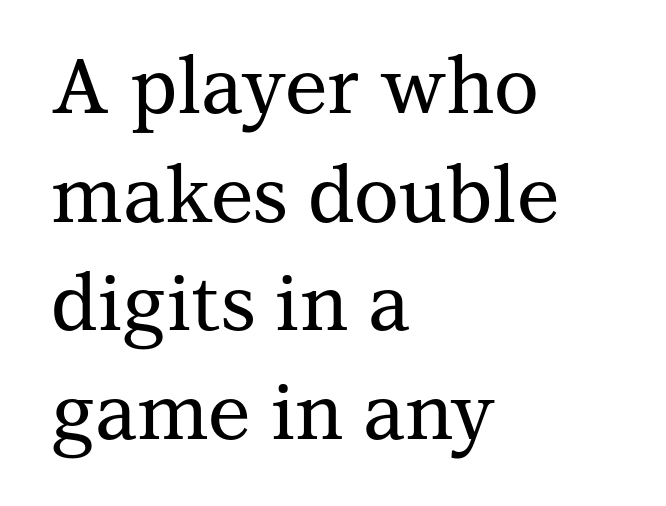
The image shows 77 px serif type, upright; set left-aligned, normal line spacing (1.41x), normal letter spacing, not underlined; medium stroke contrast and a medium x-height.
